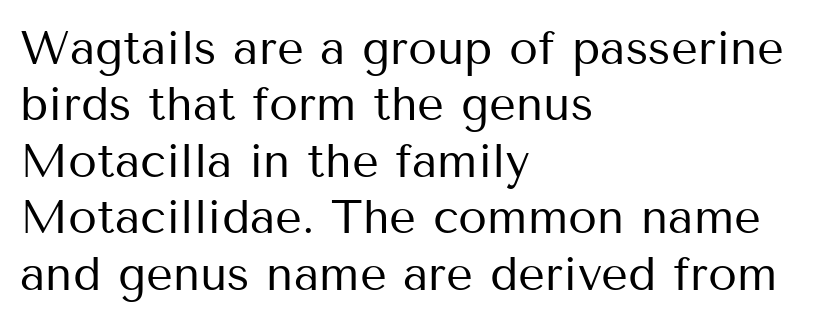
In CSS terms this would be text-align: left. The weight tops out at a normal text grade. Has an underline been added? It has not. It's the straight-up-and-down kind of type. The passage shown is typed in a proportional face where columns would drift.
